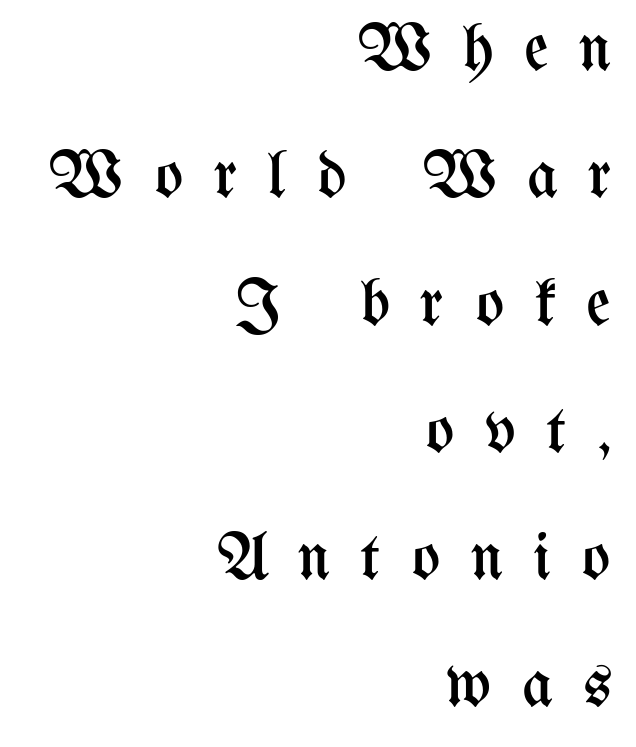
{"italic": "no", "bold": "no", "weight": "regular", "width": "condensed", "stroke_contrast": "medium", "x_height": "medium", "monospaced": "no", "underline": "no", "align": "right", "line_spacing": "loose", "line_spacing_ratio": 1.9, "letter_spacing": "wide", "letter_spacing_em": 0.45, "glyph_px": 67}
